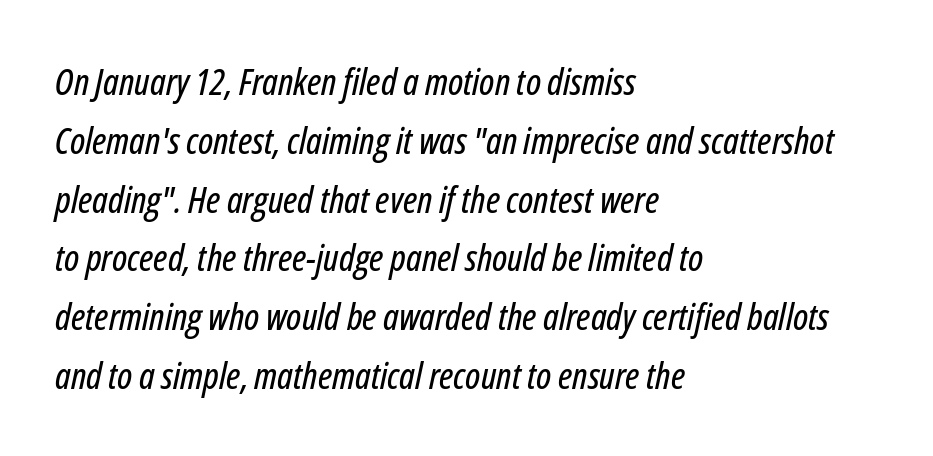
{"italic": "yes", "lean": "right", "slant_degrees": 12, "width": "condensed", "stroke_contrast": "low", "x_height": "medium", "monospaced": "no", "underline": "no", "align": "left", "line_spacing": "normal", "line_spacing_ratio": 1.59, "letter_spacing": "normal", "letter_spacing_em": 0.0, "glyph_px": 37}
